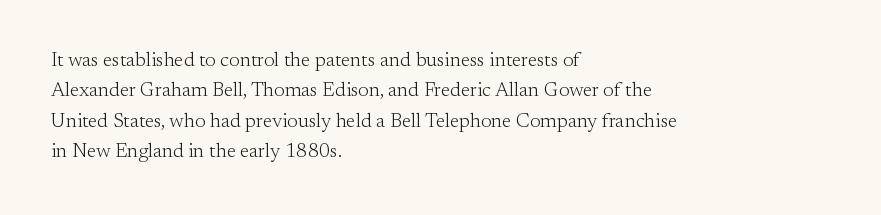
The typesetting does not lean heavy: it is not bold. Words appear dense and cohesive because spacing is normal. Every character sits straight up, as roman type does. What's the leading like? Ordinary, nothing unusual. Glance below the letters and you will spot only blank space.
